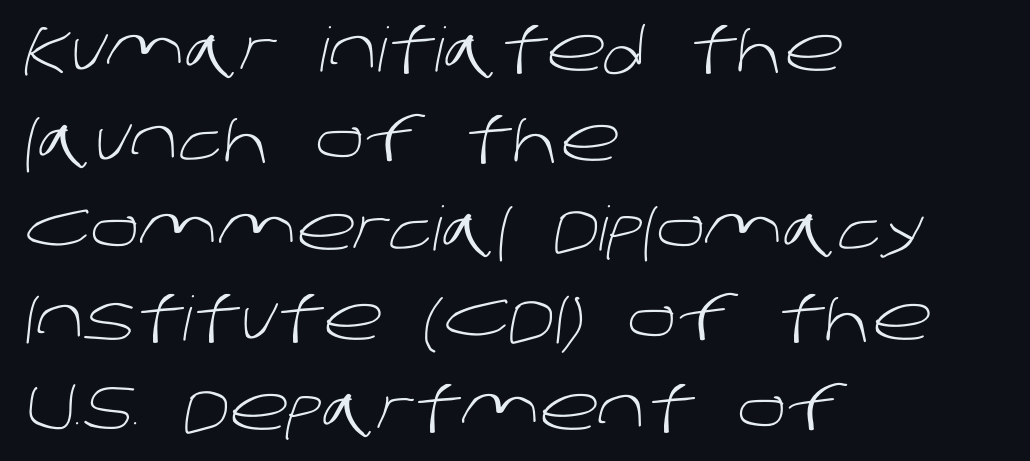
Weight class: somewhere from thin through regular. The leading is moderate, giving the passage an even texture. In terms of letterspacing, this is plain default setting. Is this a fixed-width face? No — the glyphs have proportional, varying widths. Check where the strokes stop: nothing finishes them off — pure sans.
